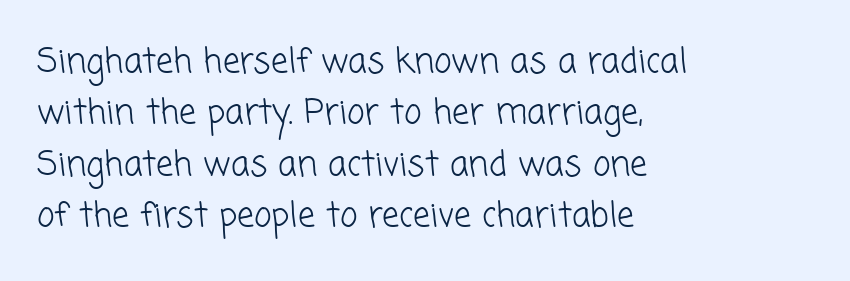
A classic flush-left, rag-right setting is used for this passage. Is this a heavy cut? Hardly; it is regular or lighter. The passage shown stacks its lines at a standard gap. The space beneath each line is pristine and unruled. The passage shown is typed in a proportional face where columns would drift. Serif or sans? Sans — the stroke terminals are bare.
